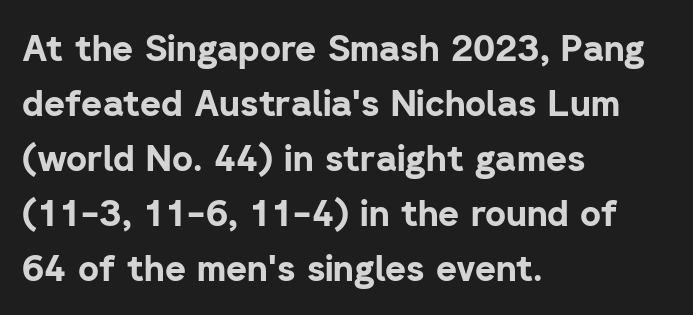
{"serif": "no", "italic": "no", "bold": "yes", "weight": "bold", "width": "normal", "stroke_contrast": "low", "x_height": "medium", "monospaced": "no", "underline": "no", "align": "left", "line_spacing": "normal", "line_spacing_ratio": 1.53, "letter_spacing": "normal", "letter_spacing_em": 0.0, "glyph_px": 36}
